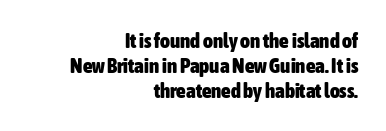
As a designer I'd log this as weight 700, bold. Each row of text sits above clean, open space. The specimen reads as upright at a glance. Here the glyphs are tracked normally, forming tight word shapes.
